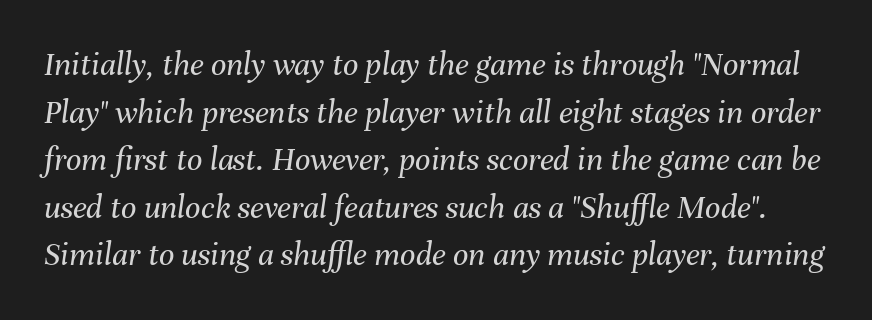
{"italic": "yes", "lean": "right", "slant_degrees": 8, "bold": "no", "weight": "regular", "width": "normal", "stroke_contrast": "medium", "x_height": "medium", "monospaced": "no", "underline": "no", "line_spacing": "normal", "line_spacing_ratio": 1.4, "letter_spacing": "normal", "letter_spacing_em": 0.0, "glyph_px": 34}
